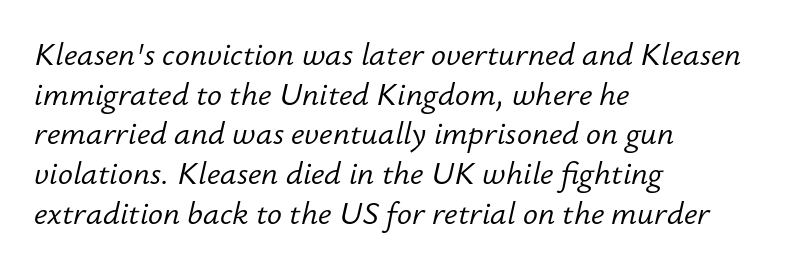
Q: Is the text bold? A: No.
Q: Is the text italic (slanted)? A: Yes, it leans right by about 12 degrees.
Q: Is the text underlined? A: No.
Q: How is the paragraph aligned? A: Left-aligned.
Q: Is the spacing between letters normal or unusually wide? A: Normal.
Q: Is the spacing between lines tight, normal or loose? A: Normal.
Q: Width (condensed, normal, or wide)? A: Normal.
Q: Stroke contrast? A: Low.
Q: x-height? A: Small.
Q: Monospaced? A: No.
